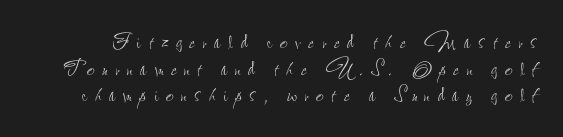
Q: Is the text bold? A: No.
Q: Is the text italic (slanted)? A: Yes.
Q: Is the text underlined? A: No.
Q: Is the spacing between letters normal or unusually wide? A: Unusually wide.
Q: Is the spacing between lines tight, normal or loose? A: Tight.
